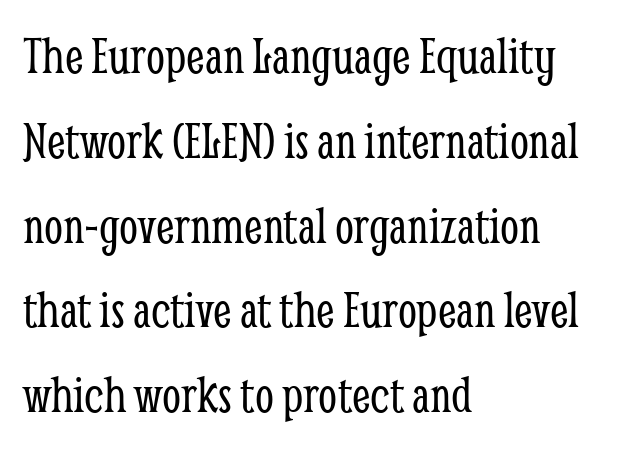
Q: Is the text bold? A: No.
Q: Is the text italic (slanted)? A: No, it is upright.
Q: Is the typeface a serif or a sans-serif typeface? A: Serif.
Q: Is the text underlined? A: No.
Q: How is the paragraph aligned? A: Left-aligned.
Q: Is the spacing between letters normal or unusually wide? A: Normal.
Q: Is the spacing between lines tight, normal or loose? A: Normal.
Q: Width (condensed, normal, or wide)? A: Condensed.
Q: Stroke contrast? A: Low.
Q: x-height? A: Medium.
Q: Monospaced? A: No.
